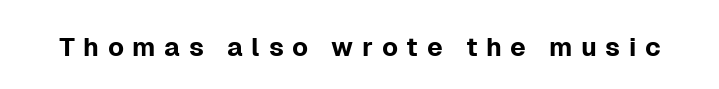
No word sits above an underline. This sample uses expanded letter spacing, leaving extra air between glyphs. Is there any slant? The stems are plumb.
